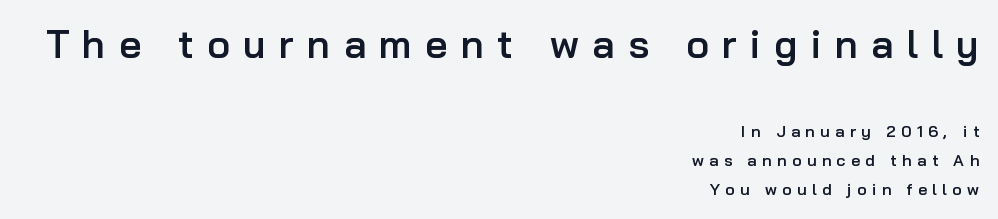
The image shows 39 px semibold sans-serif type, upright; set right-aligned, line spacing 1.82x, unusually wide letter spacing (+0.34 em), not underlined; the first (top) block is 2.44x larger; low stroke contrast and a medium x-height.
